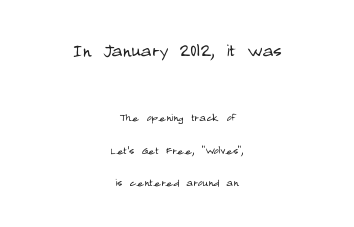
The image shows 23 px text type, upright; set centered, loose line spacing (2.33x), normal letter spacing, not underlined; the first (top) block is 1.64x larger.
